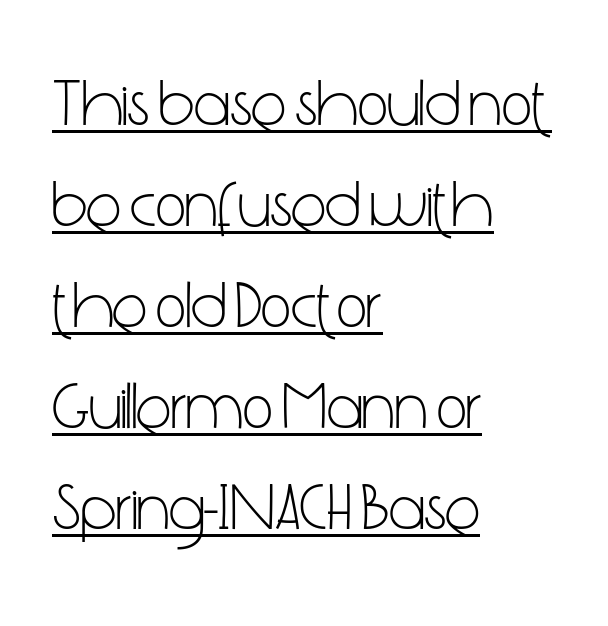
Q: Is the text bold? A: No.
Q: Is the text italic (slanted)? A: No, it is upright.
Q: Is the typeface a serif or a sans-serif typeface? A: Sans-serif.
Q: Is the text underlined? A: Yes.
Q: How is the paragraph aligned? A: Left-aligned.
Q: Is the spacing between letters normal or unusually wide? A: Normal.
Q: Is the spacing between lines tight, normal or loose? A: Normal.
Q: Width (condensed, normal, or wide)? A: Condensed.
Q: Stroke contrast? A: Low.
Q: x-height? A: Medium.
Q: Monospaced? A: No.
